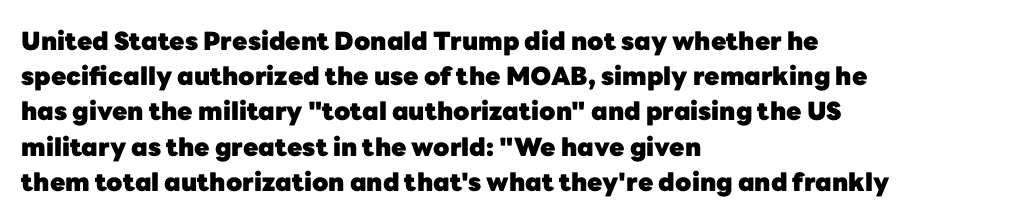
Q: Is the text bold? A: Yes.
Q: Is the text italic (slanted)? A: No, it is upright.
Q: Is the text underlined? A: No.
Q: How is the paragraph aligned? A: Left-aligned.
Q: Is the spacing between letters normal or unusually wide? A: Normal.
Q: Is the spacing between lines tight, normal or loose? A: Normal.
